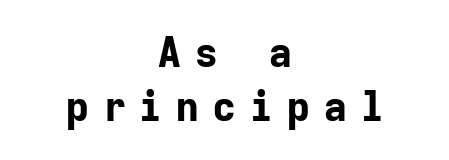
The passage shown has open, widely tracked lettering throughout. In terms of weight, the rendering is a true, heavy bold. Leading matches the norm, producing a regular column. The paragraph shown floats in the horizontal middle. The letters march in equal steps, a hallmark of fixed-pitch type. Nope, not italic — everything's standing straight.
